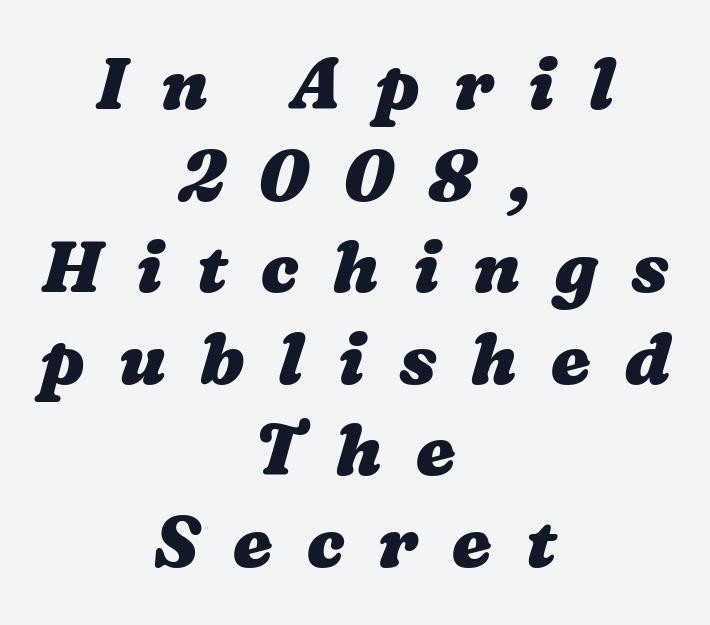
{"bold": "yes", "weight": "heavy", "width": "wide", "stroke_contrast": "medium", "x_height": "medium", "monospaced": "no", "underline": "no", "align": "center", "line_spacing": "normal", "line_spacing_ratio": 1.29, "letter_spacing": "wide", "letter_spacing_em": 0.48, "glyph_px": 71}
